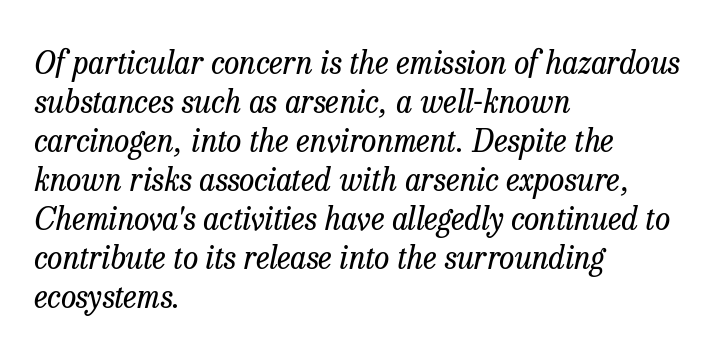
The image shows 31 px regular-weight serif type, italic (leaning right); set left-aligned, normal line spacing (1.26x), normal letter spacing, not underlined; low stroke contrast and a medium x-height.
